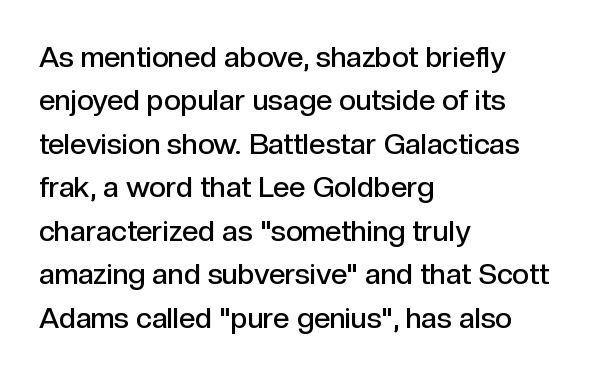
The image shows 29 px semibold sans-serif type, upright; set left-aligned, normal line spacing (1.5x), normal letter spacing, not underlined; a medium x-height.
